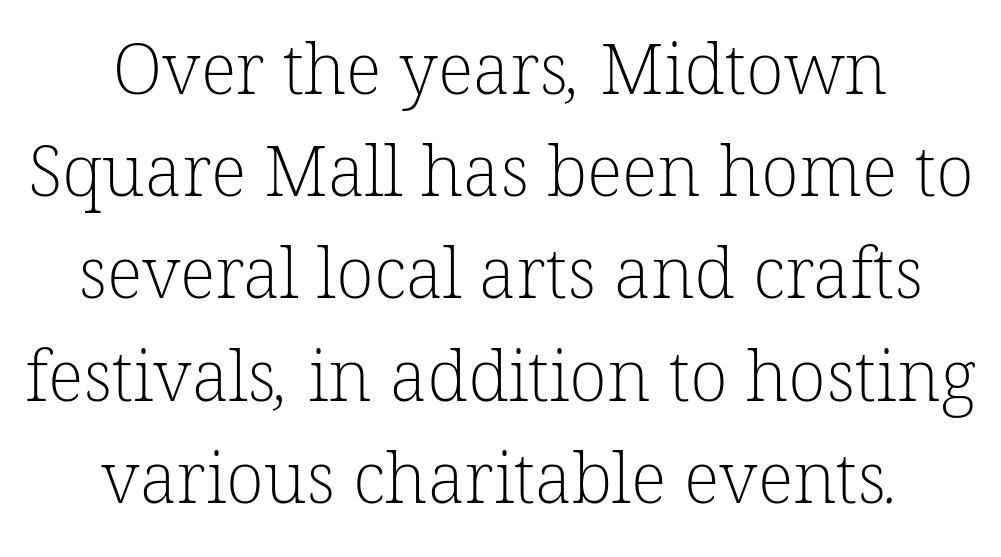
{"serif": "yes", "bold": "no", "weight": "light", "width": "normal", "stroke_contrast": "low", "x_height": "medium", "monospaced": "no", "underline": "no", "align": "center", "line_spacing": "normal", "line_spacing_ratio": 1.46, "letter_spacing": "normal", "letter_spacing_em": 0.0, "glyph_px": 70}
